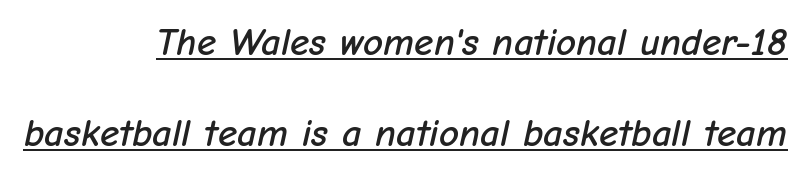
The text carries the slant typical of an italic or oblique font. Do the characters align in a grid? No, the font is proportional. Successive baselines arrive slowly, with a big drop between each. Is the letter spacing exaggerated? No — it looks like the ordinary default. The rendered words wear a rule along their underside.
